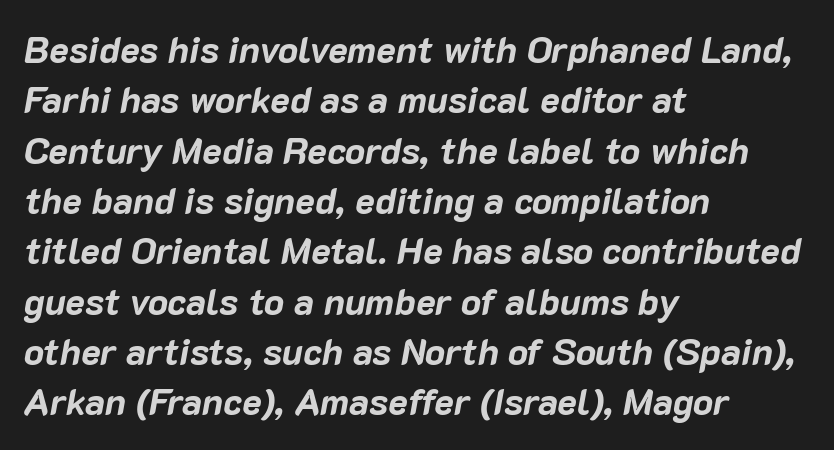
The image shows 37 px bold type, italic (leaning right); set left-aligned, normal line spacing (1.36x), normal letter spacing, not underlined; low stroke contrast and a medium x-height.
